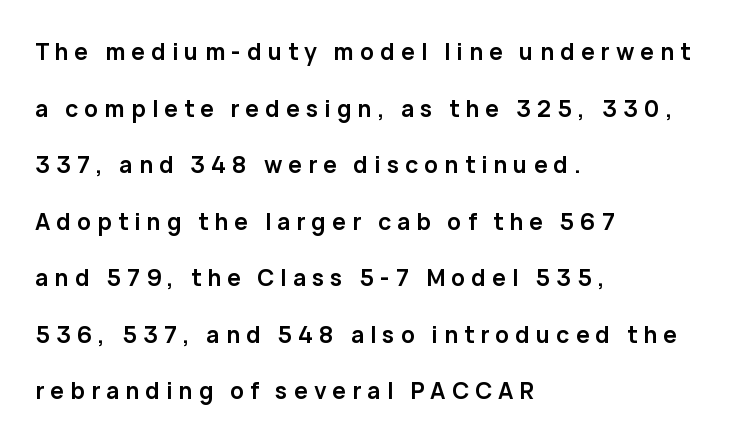
Q: Is the text bold? A: Yes.
Q: Is the text italic (slanted)? A: No, it is upright.
Q: Is the text underlined? A: No.
Q: How is the paragraph aligned? A: Left-aligned.
Q: Is the spacing between letters normal or unusually wide? A: Unusually wide.
Q: Is the spacing between lines tight, normal or loose? A: Loose.
